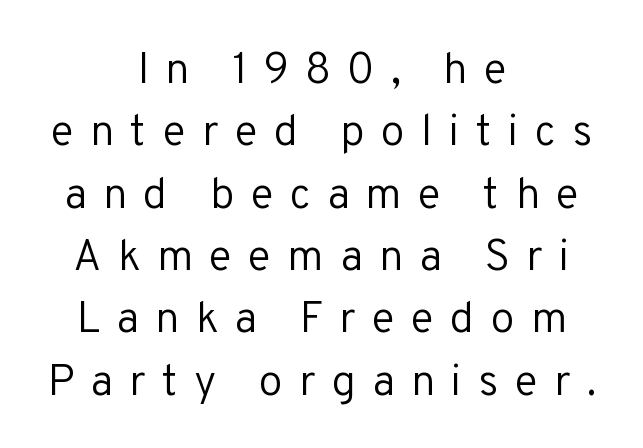
Q: Is the text bold? A: No.
Q: Is the text italic (slanted)? A: No, it is upright.
Q: Is the typeface a serif or a sans-serif typeface? A: Sans-serif.
Q: Is the text underlined? A: No.
Q: How is the paragraph aligned? A: Centered.
Q: Is the spacing between letters normal or unusually wide? A: Unusually wide.
Q: Is the spacing between lines tight, normal or loose? A: Normal.
Q: Width (condensed, normal, or wide)? A: Normal.
Q: Stroke contrast? A: Low.
Q: x-height? A: Medium.
Q: Monospaced? A: No.
